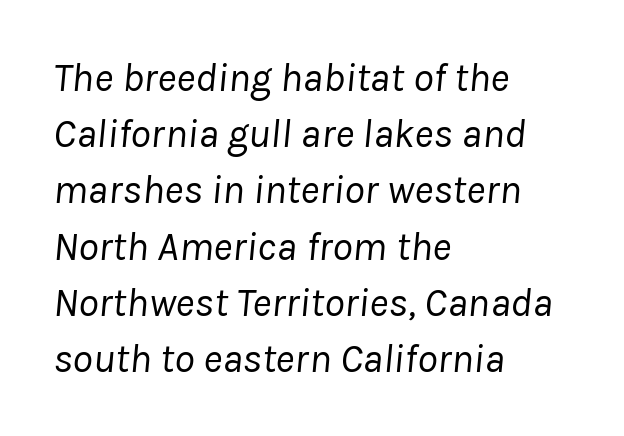
The image shows 41 px regular-weight type, italic (leaning right); set left-aligned, normal line spacing (1.37x), normal letter spacing, not underlined; low stroke contrast and a medium x-height.
